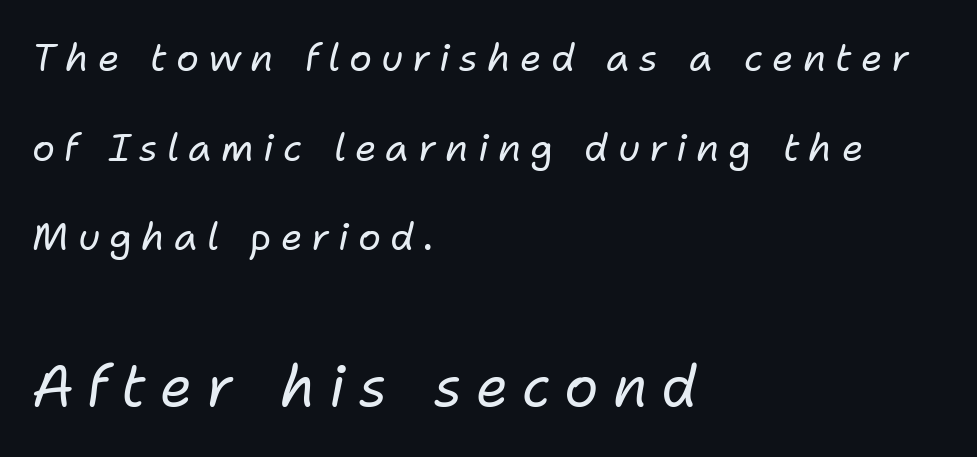
{"italic": "yes", "lean": "right", "slant_degrees": 11, "bold": "no", "weight": "regular", "width": "normal", "stroke_contrast": "low", "x_height": "medium", "monospaced": "no", "underline": "no", "align": "left", "line_spacing": "loose", "line_spacing_ratio": 2.36, "letter_spacing": "wide", "letter_spacing_em": 0.24, "larger_block": "second", "size_ratio": 1.5, "glyph_px": 57}
